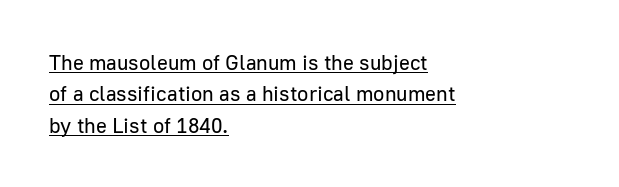
Q: Is the text bold? A: No.
Q: Is the text italic (slanted)? A: No, it is upright.
Q: Is the text underlined? A: Yes.
Q: How is the paragraph aligned? A: Left-aligned.
Q: Is the spacing between letters normal or unusually wide? A: Normal.
Q: Is the spacing between lines tight, normal or loose? A: Normal.
